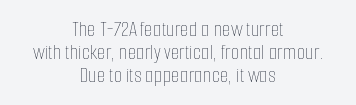
Quick note: underline off. The rendering keeps characters at their native spacing. The specimen reads as upright at a glance. Heft: none added — not bold. Both edges are ragged and mirror each other, which tells us the setting is centered.
